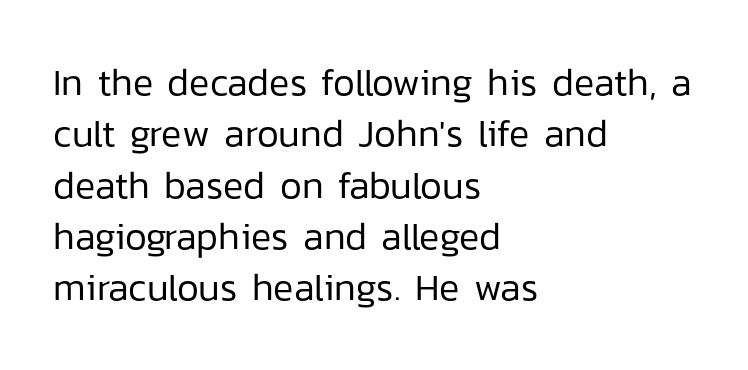
The image shows 38 px regular-weight sans-serif type, upright; set left-aligned, normal line spacing (1.35x), normal letter spacing, not underlined; low stroke contrast and a medium x-height.
